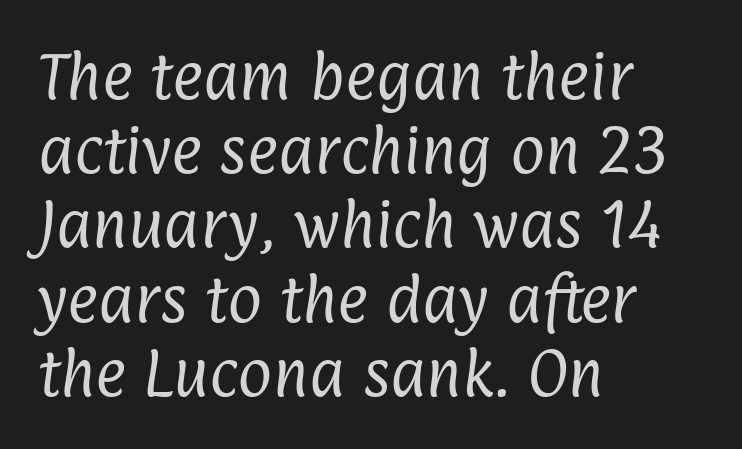
{"serif": "no", "bold": "no", "weight": "regular", "width": "condensed", "stroke_contrast": "low", "x_height": "medium", "monospaced": "no", "underline": "no", "align": "left", "line_spacing": "normal", "line_spacing_ratio": 1.4, "letter_spacing": "normal", "letter_spacing_em": 0.0, "glyph_px": 53}
